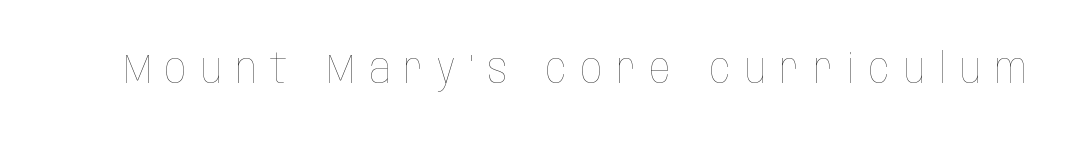
{"italic": "no", "bold": "no", "weight": "thin", "width": "condensed", "stroke_contrast": "low", "x_height": "large", "monospaced": "no", "underline": "no", "letter_spacing": "wide", "letter_spacing_em": 0.34, "glyph_px": 42}
